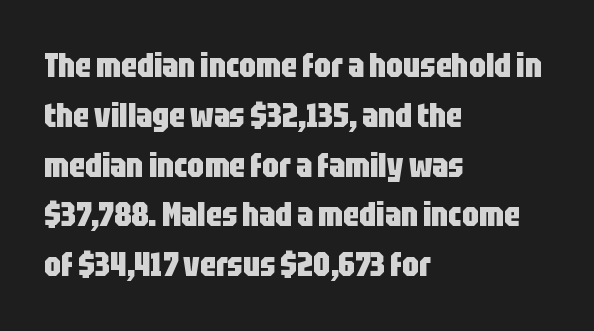
Serifs: no, the terminals of the letterforms are clean. This sample has the flowing, uneven cadence of proportional lettering. The sample has been set heavy, in full bold. The rendering anchors every line to the left-hand side. Do the letters lean? They stand straight. The string is rendered with underlining switched off.
